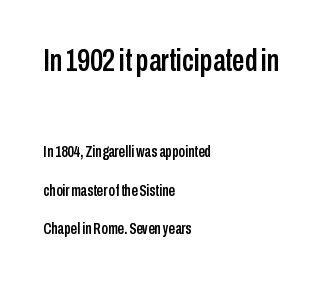
The image shows 31 px condensed sans-serif type, upright; set left-aligned, loose line spacing (2.4x), normal letter spacing, not underlined; the first (top) block is 1.94x larger; low stroke contrast and a medium x-height.
